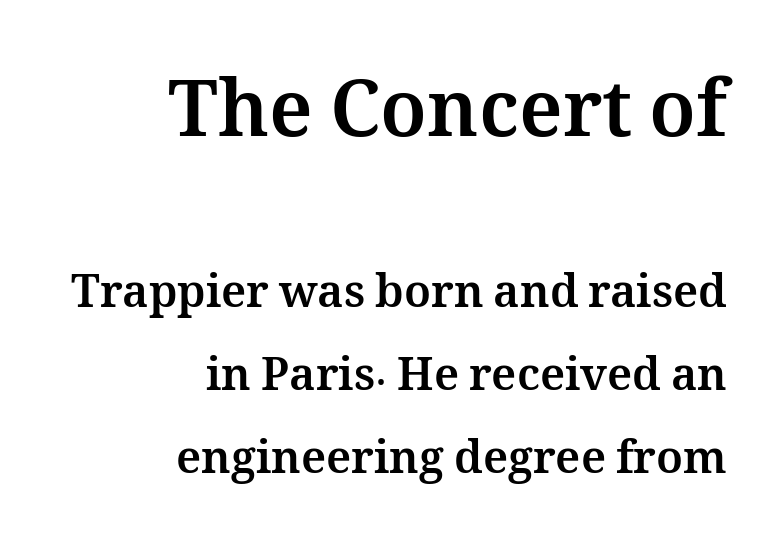
{"italic": "no", "bold": "yes", "weight": "bold", "width": "normal", "stroke_contrast": "medium", "x_height": "medium", "monospaced": "no", "underline": "no", "align": "right", "line_spacing_ratio": 1.84, "letter_spacing": "normal", "letter_spacing_em": 0.0, "larger_block": "first", "size_ratio": 1.73, "glyph_px": 78}
